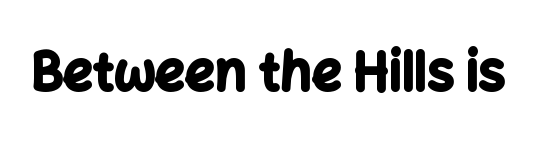
Q: Is the text bold? A: Yes.
Q: Is the text italic (slanted)? A: No, it is upright.
Q: Is the typeface a serif or a sans-serif typeface? A: Sans-serif.
Q: Is the text underlined? A: No.
Q: Is the spacing between letters normal or unusually wide? A: Normal.
Q: Width (condensed, normal, or wide)? A: Normal.
Q: Stroke contrast? A: Low.
Q: x-height? A: Medium.
Q: Monospaced? A: No.
